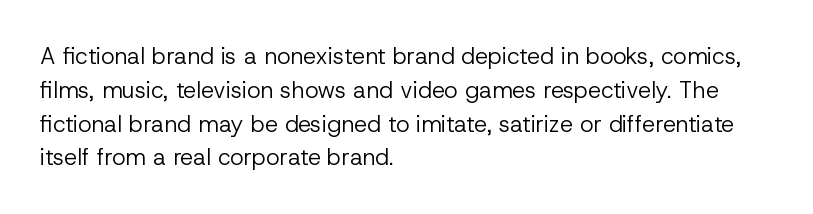
Just letters on the line, the space beneath them empty. Evenly set lines give the paragraph a standard silhouette. Heft: none added — not bold. Notice how the passage keeps a crisp vertical edge on the left only. No extra tracking has been applied to these lines. A roman cut, with each character standing at attention.
